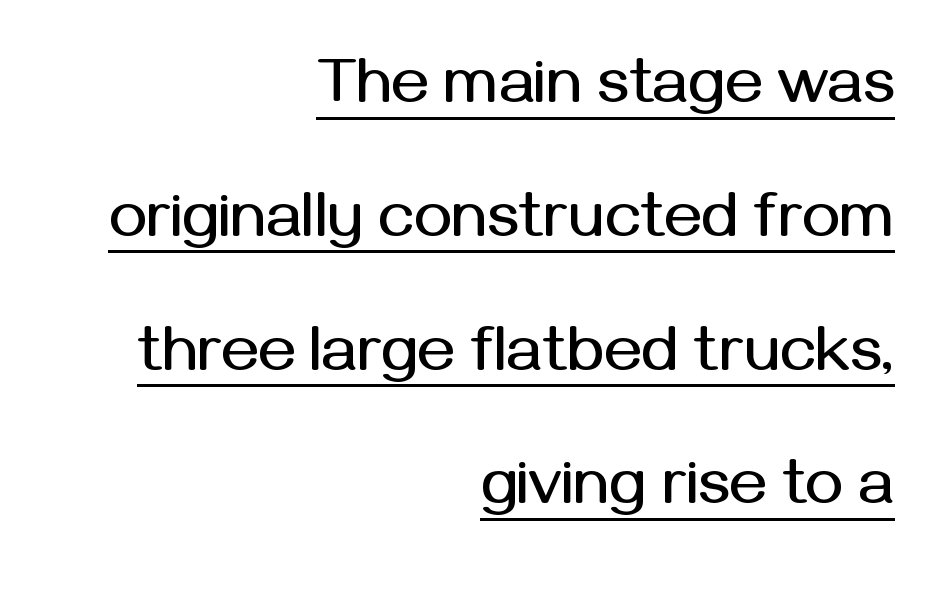
The image shows 64 px sans-serif type, upright; set right-aligned, loose line spacing (2.09x), normal letter spacing, underlined; medium stroke contrast and a medium x-height.
